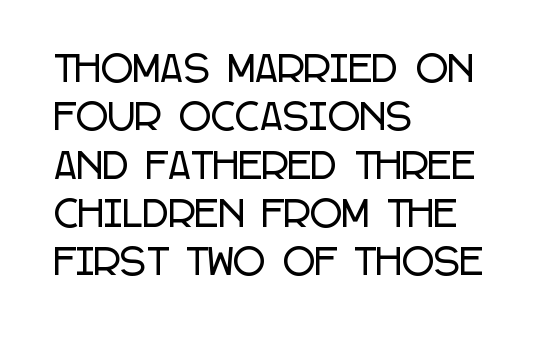
{"serif": "no", "italic": "no", "width": "condensed", "stroke_contrast": "low", "x_height": "large", "monospaced": "no", "underline": "no", "align": "left", "line_spacing": "normal", "line_spacing_ratio": 1.38, "letter_spacing": "normal", "letter_spacing_em": 0.0, "glyph_px": 35}
